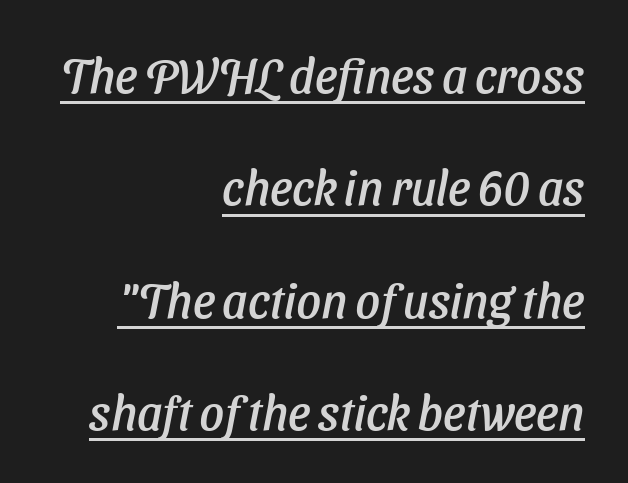
Q: Is the typeface a serif or a sans-serif typeface? A: Serif.
Q: Is the text underlined? A: Yes.
Q: How is the paragraph aligned? A: Right-aligned.
Q: Is the spacing between letters normal or unusually wide? A: Normal.
Q: Is the spacing between lines tight, normal or loose? A: Loose.
Q: Width (condensed, normal, or wide)? A: Normal.
Q: Stroke contrast? A: Low.
Q: x-height? A: Medium.
Q: Monospaced? A: No.
